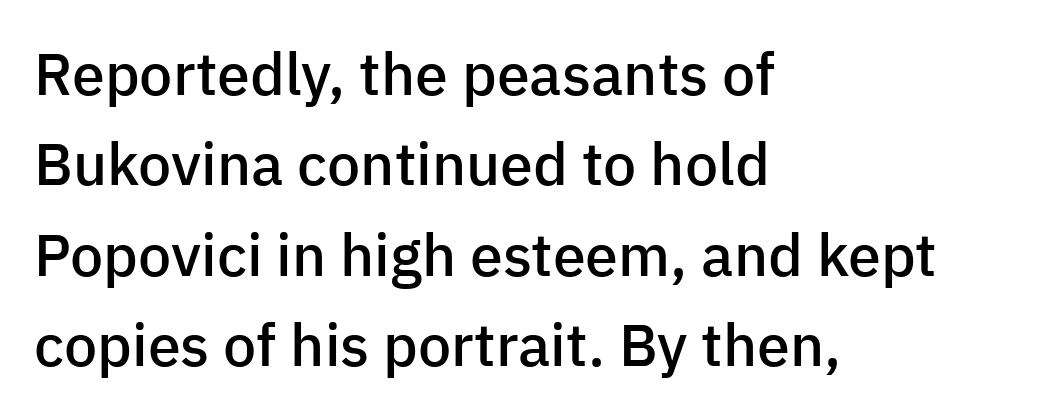
{"serif": "no", "italic": "no", "bold": "semi", "weight": "semibold", "width": "normal", "stroke_contrast": "low", "x_height": "medium", "monospaced": "no", "underline": "no", "align": "left", "line_spacing": "normal", "line_spacing_ratio": 1.53, "letter_spacing": "normal", "letter_spacing_em": 0.0, "glyph_px": 59}
